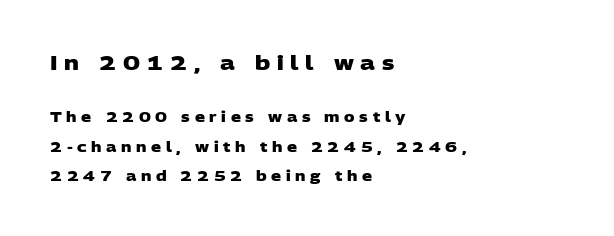
Airy leading. What stands out about the letter spacing? Its width — letters are far apart. The block sitting higher on the canvas is the one with enlarged characters. Leftover space on each line is placed entirely after the last word. The glyphs have the mass of a bold cut.
